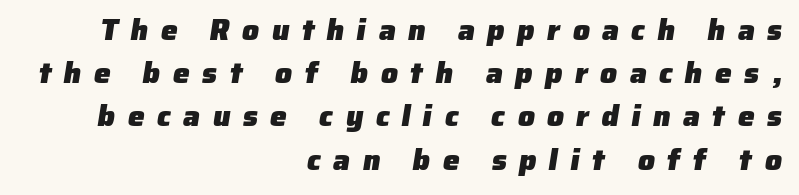
Q: Is the text bold? A: Yes.
Q: Is the typeface a serif or a sans-serif typeface? A: Sans-serif.
Q: Is the text underlined? A: No.
Q: How is the paragraph aligned? A: Right-aligned.
Q: Is the spacing between letters normal or unusually wide? A: Unusually wide.
Q: Is the spacing between lines tight, normal or loose? A: Normal.
Q: Width (condensed, normal, or wide)? A: Normal.
Q: Stroke contrast? A: Low.
Q: x-height? A: Medium.
Q: Monospaced? A: No.
